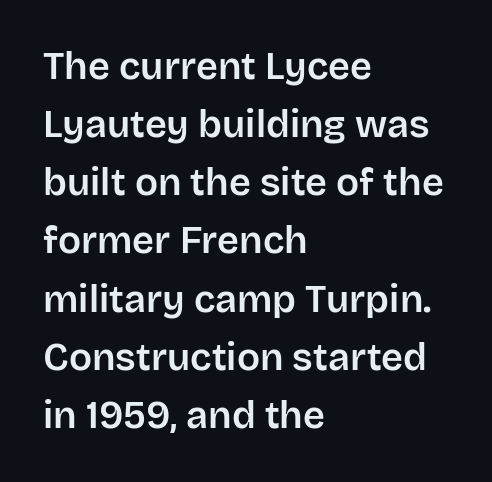
Proportional: the letters do not fall into vertical columns. Posture: straight, roman, zero tilt. If you measured baseline to baseline, you'd find a middling distance. Does extra space separate the letters? No, they use regular spacing. Each row of text sits above clean, open space. The lines are quadded left.
